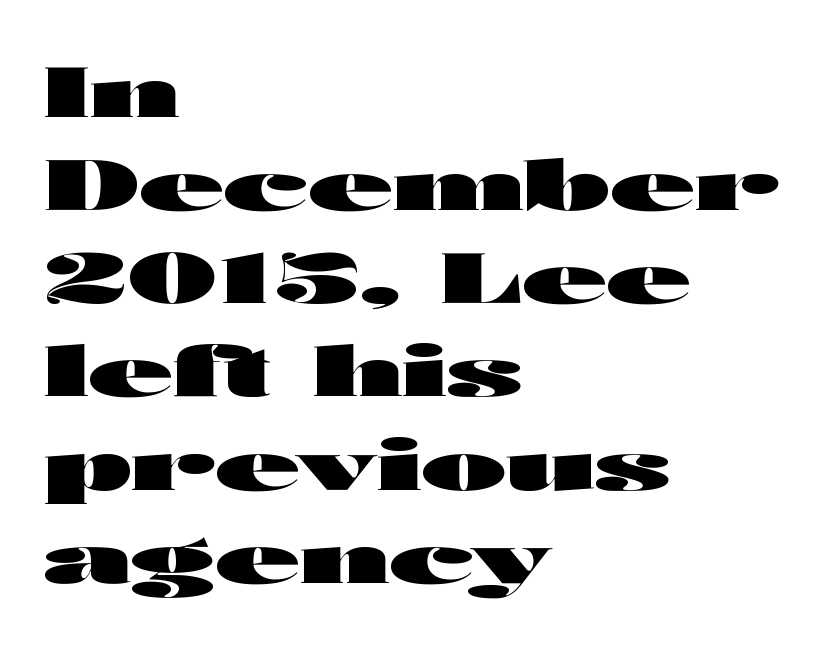
The image shows 69 px heavy, wide sans-serif type, upright; set left-aligned, normal line spacing (1.35x), normal letter spacing, not underlined; high stroke contrast and a medium x-height.
